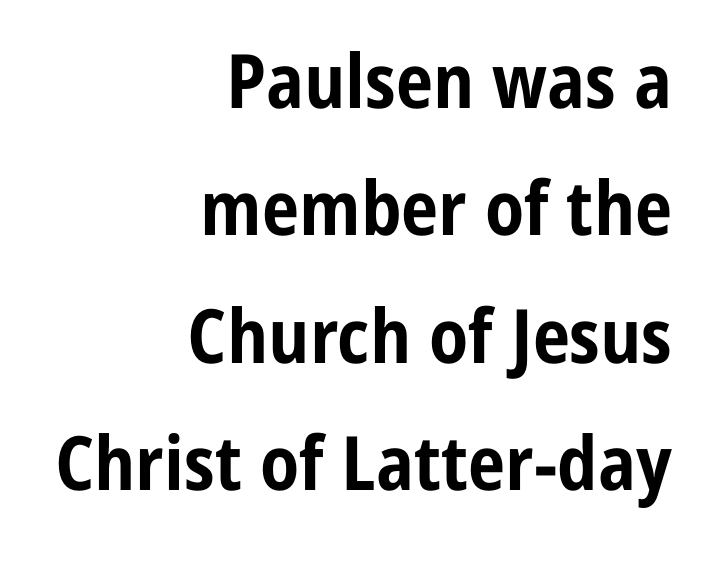
Q: Is the text bold? A: Yes.
Q: Is the text italic (slanted)? A: No, it is upright.
Q: Is the typeface a serif or a sans-serif typeface? A: Sans-serif.
Q: Is the text underlined? A: No.
Q: How is the paragraph aligned? A: Right-aligned.
Q: Is the spacing between letters normal or unusually wide? A: Normal.
Q: Is the spacing between lines tight, normal or loose? A: Normal.
Q: Width (condensed, normal, or wide)? A: Condensed.
Q: Stroke contrast? A: Low.
Q: x-height? A: Medium.
Q: Monospaced? A: No.
